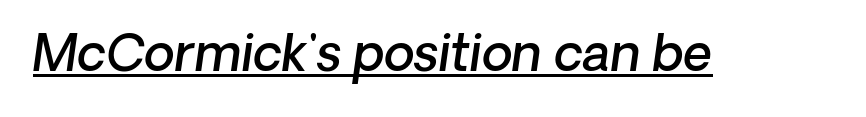
I'd describe the lettering as semibold — firm but not a full bold. The type is set solid horizontally, with unmodified tracking. Do the characters align in a grid? No, the font is proportional. In designer terms, the underline attribute is active on this setting.
